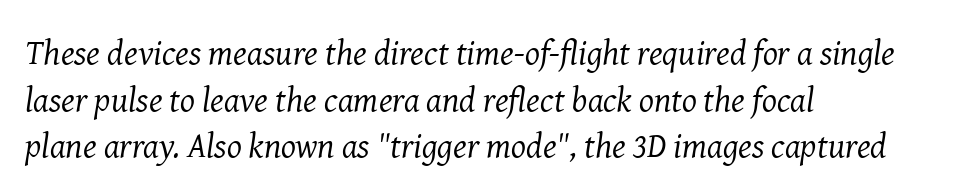
Is this a fixed-width face? No — the glyphs have proportional, varying widths. Check under the words: just untouched page. The typesetter chose a ragged-right arrangement here. Emphasis-style slanted type is in use.
